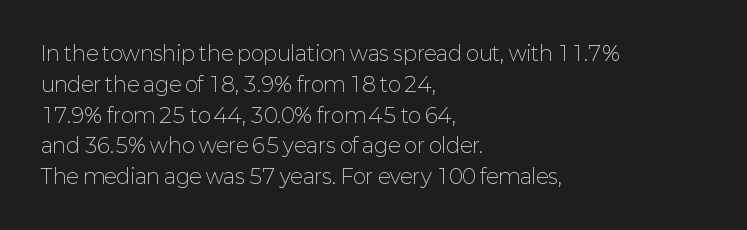
Unmarked baselines from the first word to the last. Between one letter and the next there's only the usual sliver of space. Left-aligned paragraph, ragged on the right. Compared with typical paragraphs, the rows here are spaced about the same. It's the straight-up-and-down kind of type.
